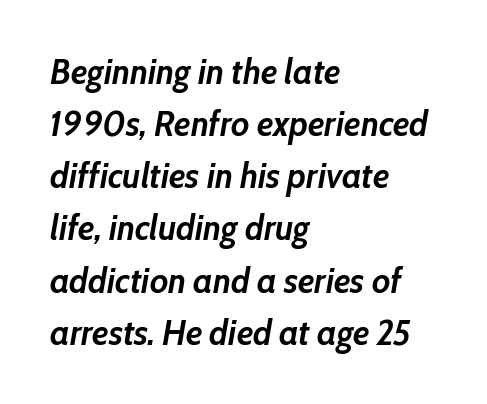
Slant detected: the letters are inclined. Characters follow at the spacing the type designer built in. These lines stack with their left ends in a neat column. Chunky letters — that's bold for sure. The rendering uses a moderate line-height, typical for paragraphs. Spacing verdict: proportional, widths tailored to each character.
